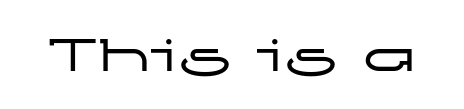
Q: Is the text italic (slanted)? A: No, it is upright.
Q: Is the typeface a serif or a sans-serif typeface? A: Sans-serif.
Q: Is the text underlined? A: No.
Q: Is the spacing between letters normal or unusually wide? A: Normal.
Q: Width (condensed, normal, or wide)? A: Wide.
Q: Stroke contrast? A: Low.
Q: x-height? A: Medium.
Q: Monospaced? A: No.
